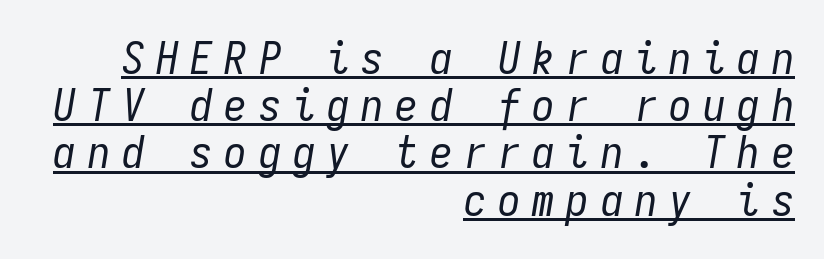
Q: Is the text bold? A: No.
Q: Is the text italic (slanted)? A: Yes, it leans right by about 9 degrees.
Q: Is the text underlined? A: Yes.
Q: How is the paragraph aligned? A: Right-aligned.
Q: Is the spacing between letters normal or unusually wide? A: Unusually wide.
Q: Is the spacing between lines tight, normal or loose? A: Tight.
Q: Width (condensed, normal, or wide)? A: Condensed.
Q: Stroke contrast? A: Low.
Q: x-height? A: Medium.
Q: Monospaced? A: Yes.
